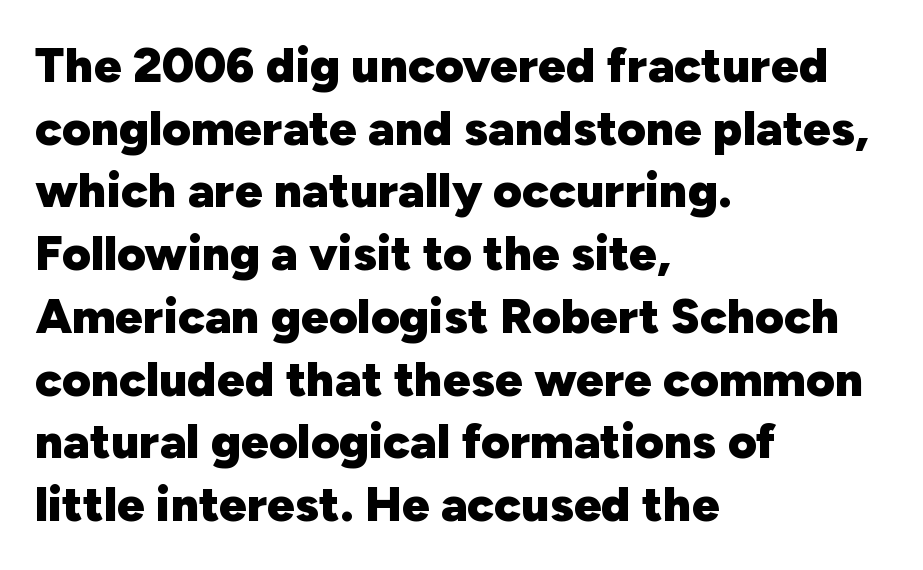
The image shows 49 px heavy sans-serif type, upright; set left-aligned, normal line spacing (1.28x), normal letter spacing, not underlined; low stroke contrast and a medium x-height.
